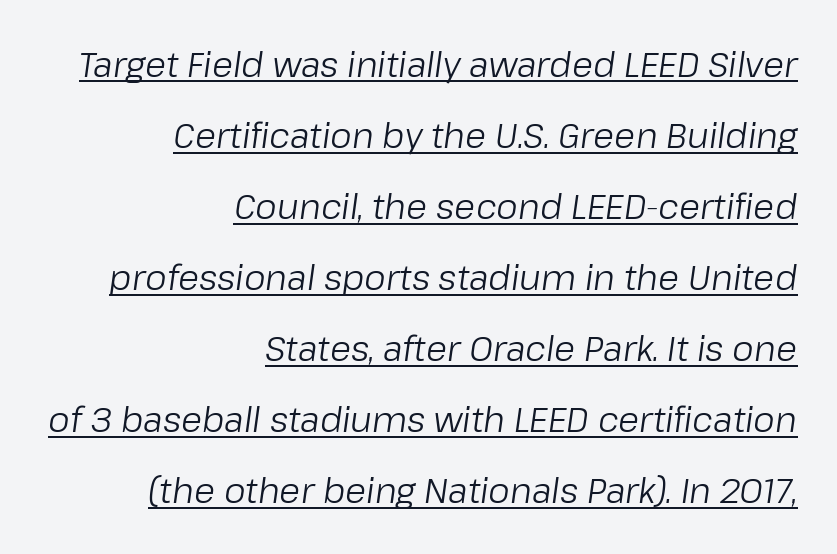
Q: Is the text bold? A: No.
Q: Is the text italic (slanted)? A: Yes, it leans right by about 8 degrees.
Q: Is the text underlined? A: Yes.
Q: How is the paragraph aligned? A: Right-aligned.
Q: Is the spacing between letters normal or unusually wide? A: Normal.
Q: Is the spacing between lines tight, normal or loose? A: Loose.
Q: Width (condensed, normal, or wide)? A: Normal.
Q: Stroke contrast? A: Low.
Q: x-height? A: Medium.
Q: Monospaced? A: No.
